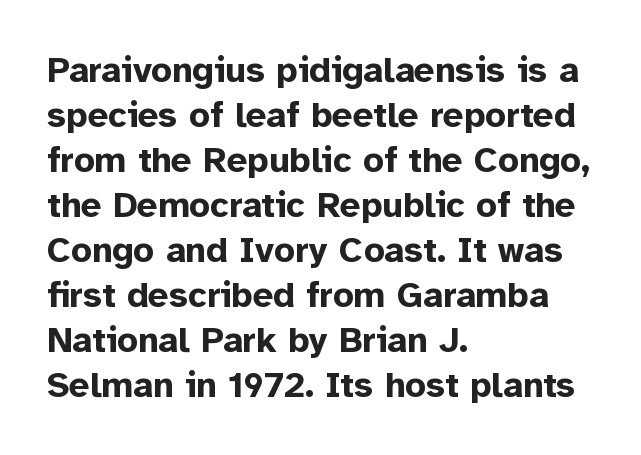
Q: Is the text bold? A: Yes.
Q: Is the text italic (slanted)? A: No, it is upright.
Q: Is the typeface a serif or a sans-serif typeface? A: Sans-serif.
Q: Is the text underlined? A: No.
Q: How is the paragraph aligned? A: Left-aligned.
Q: Is the spacing between letters normal or unusually wide? A: Normal.
Q: Is the spacing between lines tight, normal or loose? A: Normal.
Q: Width (condensed, normal, or wide)? A: Normal.
Q: Stroke contrast? A: Low.
Q: x-height? A: Medium.
Q: Monospaced? A: No.
